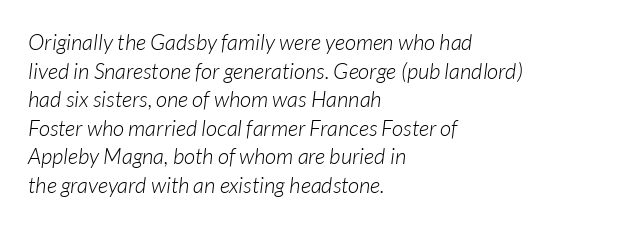
Q: Is the text bold? A: No.
Q: Is the text italic (slanted)? A: Yes, it leans right by about 7 degrees.
Q: Is the text underlined? A: No.
Q: How is the paragraph aligned? A: Left-aligned.
Q: Is the spacing between letters normal or unusually wide? A: Normal.
Q: Is the spacing between lines tight, normal or loose? A: Normal.
